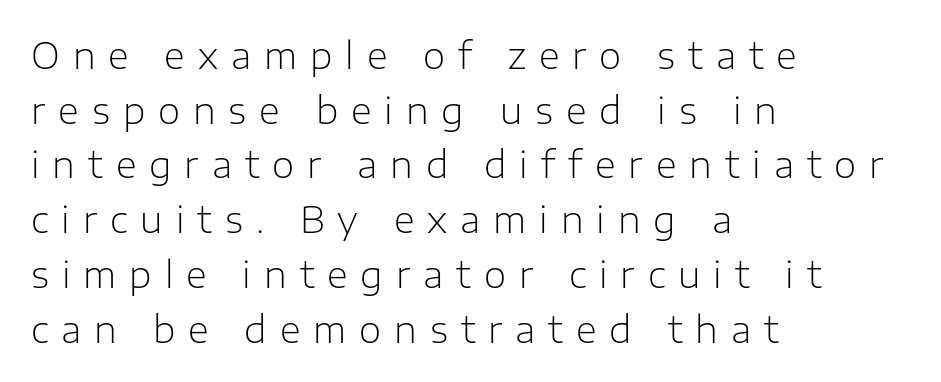
The image shows 36 px light sans-serif type, upright; set left-aligned, normal line spacing (1.52x), unusually wide letter spacing (+0.36 em), not underlined; low stroke contrast and a medium x-height.
